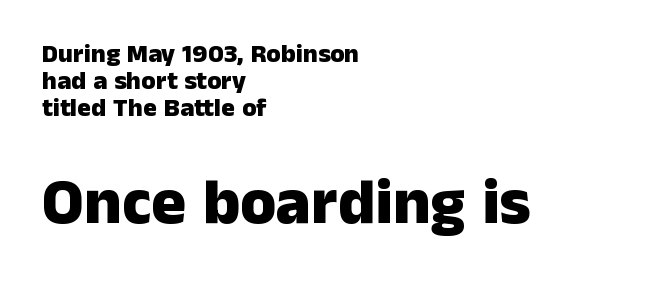
A sans-serif font was chosen for this passage. The compositor pushed each line to the left boundary. Here the second block reads like a headline and the first like body copy. Line spacing here is tight. These words are printed bold, with thick strokes throughout. The lettering stays uniformly vertical, giving the passage a roman look.
